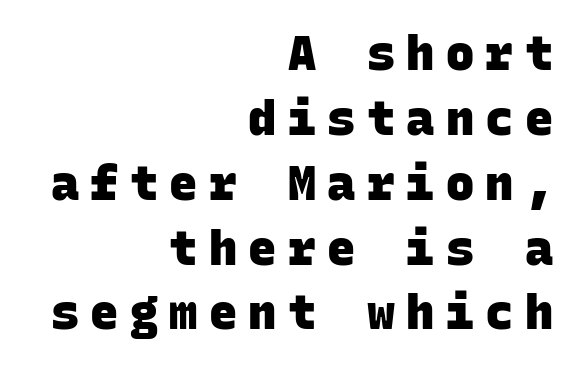
{"serif": "no", "bold": "yes", "weight": "heavy", "width": "normal", "stroke_contrast": "low", "x_height": "large", "monospaced": "yes", "underline": "no", "align": "right", "line_spacing": "normal", "line_spacing_ratio": 1.38, "letter_spacing": "wide", "letter_spacing_em": 0.24, "glyph_px": 47}
